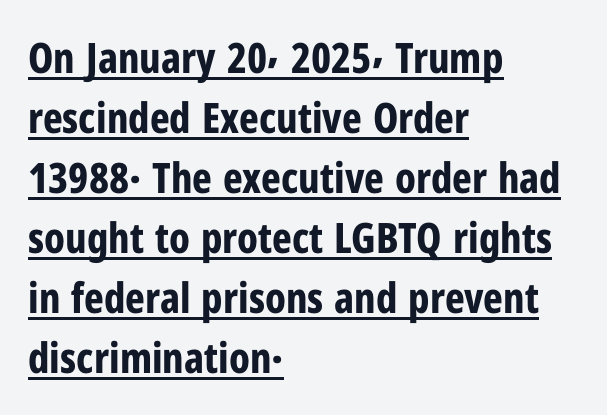
Underlining? Definitely there. A typesetter would call this zero additional tracking. This rendering employs a face without finishing strokes, i.e., a sans-serif. This is heavy type, rendered in bold.
